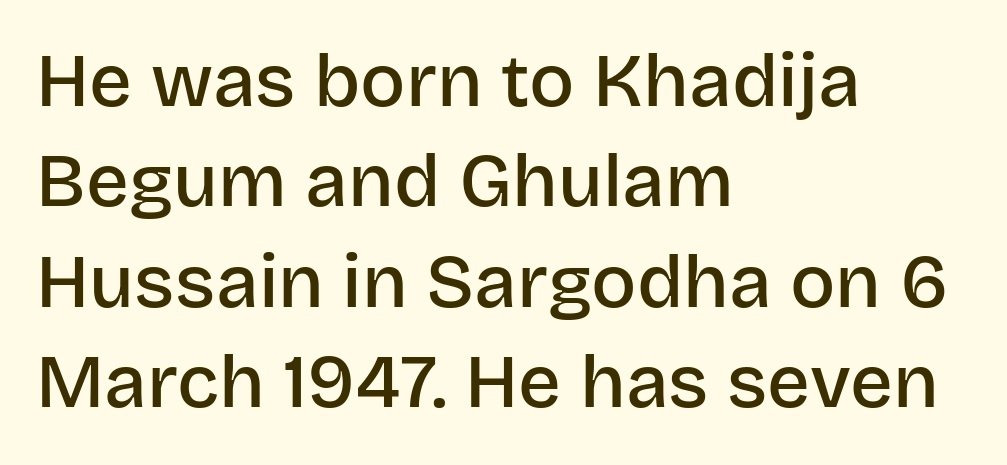
The image shows 75 px semibold sans-serif type, upright; set left-aligned, normal line spacing (1.34x), normal letter spacing, not underlined; low stroke contrast and a large x-height.
